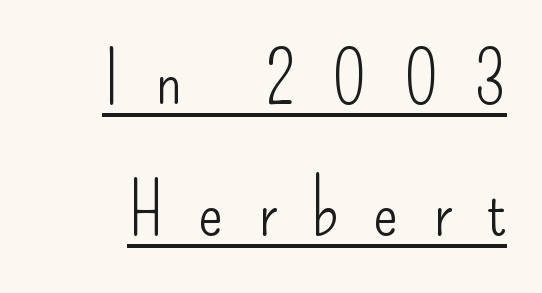
{"serif": "no", "italic": "no", "bold": "no", "weight": "light", "width": "condensed", "stroke_contrast": "low", "x_height": "small", "monospaced": "no", "underline": "yes", "line_spacing_ratio": 1.8, "letter_spacing": "wide", "letter_spacing_em": 0.48, "glyph_px": 73}
